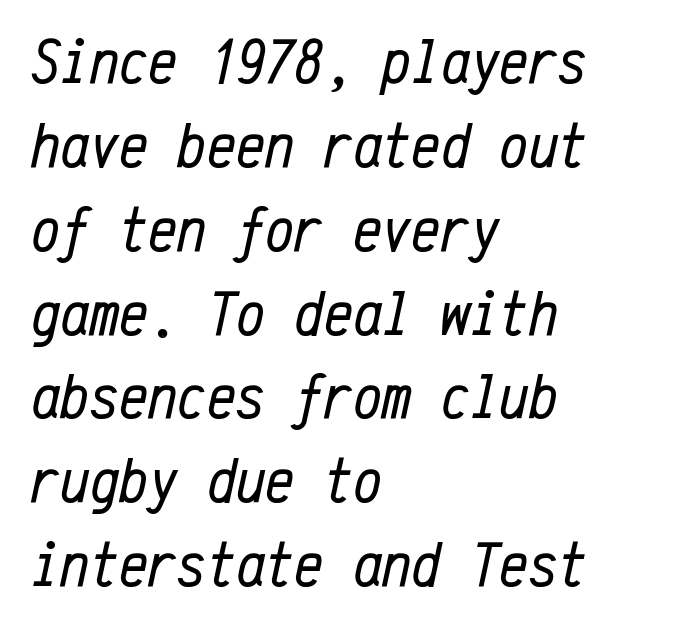
Line starts are locked; line ends wander. The text carries the slant typical of an italic or oblique font. Monospaced: the letters line up in strict vertical columns. Summary of vertical rhythm: regular, with standard interline spacing. A light-to-regular cut is what we see here. Tracking value appears to be zero — textbook default spacing.
